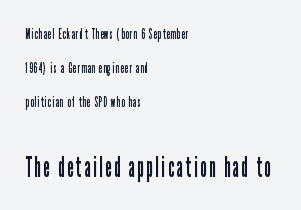
The image shows 28 px regular-weight, condensed sans-serif type, upright; set left-aligned, loose line spacing (2.43x), not underlined; the second (bottom) block is 2.0x larger; low stroke contrast and a medium x-height.
